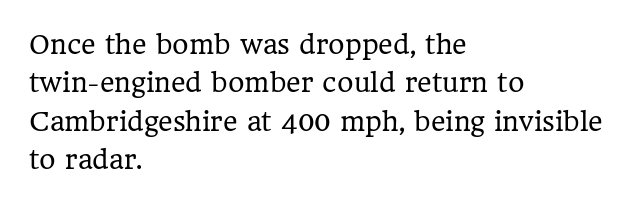
{"italic": "no", "bold": "no", "underline": "no", "align": "left", "line_spacing": "normal", "line_spacing_ratio": 1.54, "letter_spacing": "normal", "letter_spacing_em": 0.0, "glyph_px": 25}
